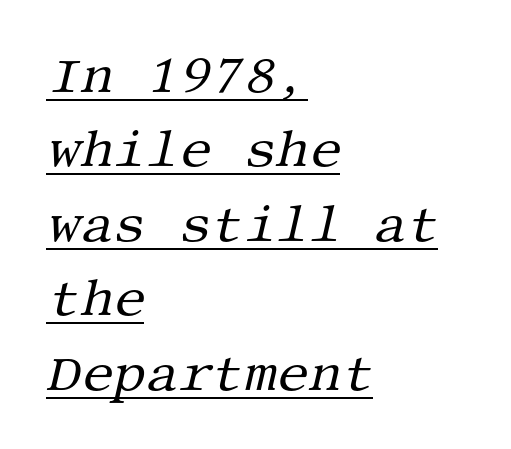
{"serif": "yes", "italic": "yes", "lean": "right", "slant_degrees": 13, "bold": "no", "weight": "regular", "width": "normal", "stroke_contrast": "medium", "x_height": "large", "underline": "yes", "align": "left", "line_spacing": "normal", "line_spacing_ratio": 1.46, "letter_spacing": "normal", "letter_spacing_em": 0.0, "glyph_px": 51}
